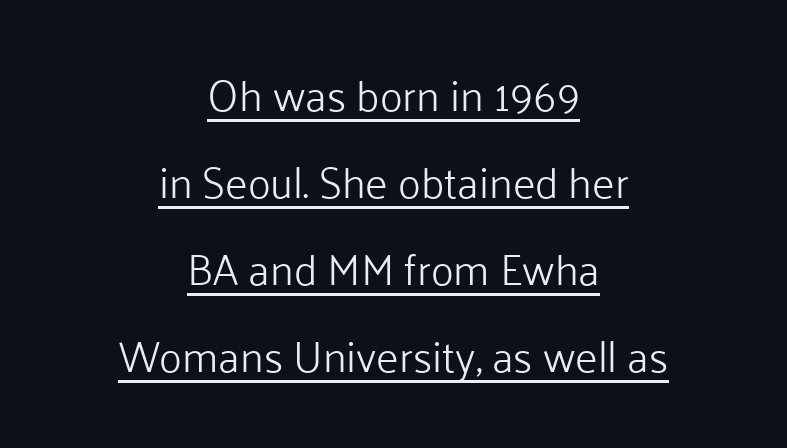
Q: Is the text bold? A: No.
Q: Is the text italic (slanted)? A: No, it is upright.
Q: Is the typeface a serif or a sans-serif typeface? A: Sans-serif.
Q: Is the text underlined? A: Yes.
Q: How is the paragraph aligned? A: Centered.
Q: Is the spacing between letters normal or unusually wide? A: Normal.
Q: Is the spacing between lines tight, normal or loose? A: Loose.
Q: Width (condensed, normal, or wide)? A: Normal.
Q: Stroke contrast? A: Low.
Q: x-height? A: Medium.
Q: Monospaced? A: No.
